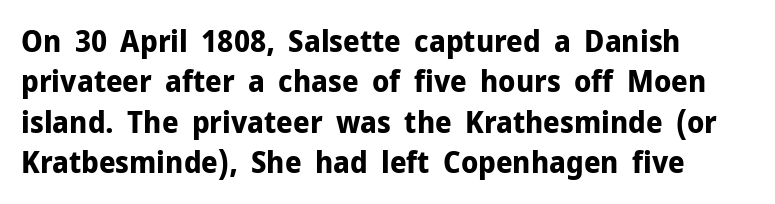
The image shows 30 px bold sans-serif type, upright; set left-aligned, normal line spacing (1.35x), normal letter spacing, not underlined; low stroke contrast and a medium x-height.
